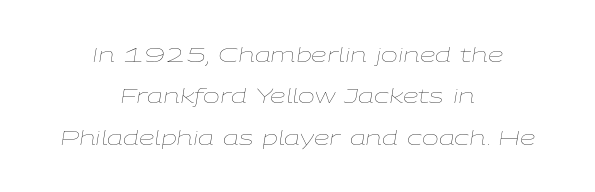
The image shows 20 px text type, italic (leaning right); set centered, loose line spacing (2.07x), normal letter spacing, not underlined.
